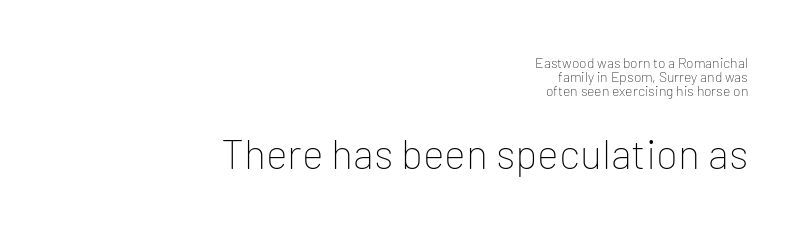
The image shows 41 px thin sans-serif type, upright; set right-aligned, tight line spacing (0.99x), normal letter spacing, not underlined; the second (bottom) block is 2.93x larger; low stroke contrast and a medium x-height.
